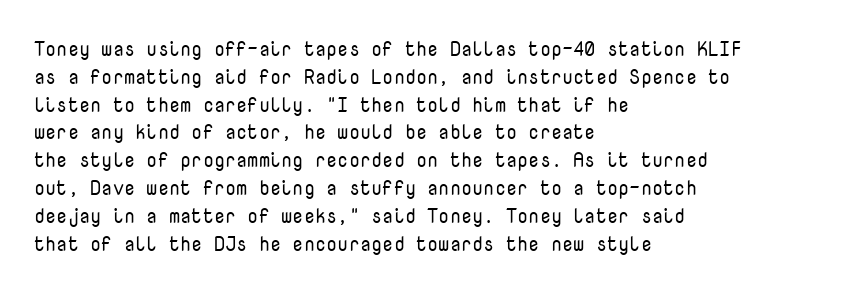
{"italic": "no", "bold": "no", "underline": "no", "align": "left", "line_spacing": "normal", "line_spacing_ratio": 1.39, "letter_spacing": "normal", "letter_spacing_em": 0.0, "glyph_px": 20}
